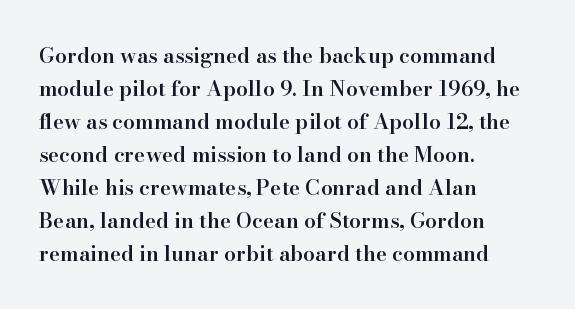
Q: Is the text bold? A: Semi-bold.
Q: Is the text italic (slanted)? A: No, it is upright.
Q: Is the text underlined? A: No.
Q: How is the paragraph aligned? A: Left-aligned.
Q: Is the spacing between letters normal or unusually wide? A: Normal.
Q: Is the spacing between lines tight, normal or loose? A: Normal.
